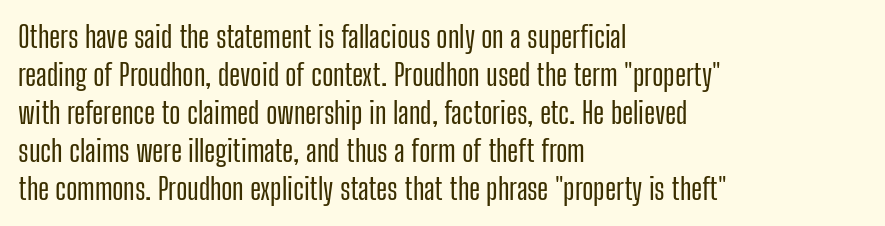
The letters advance in unequal steps, a hallmark of proportional type. Is the letter spacing exaggerated? No — it looks like the ordinary default. Examine the stroke ends and you'll find no serifs. Does the lettering tilt? It doesn't — this is upright. Unmarked baselines from the first word to the last.
